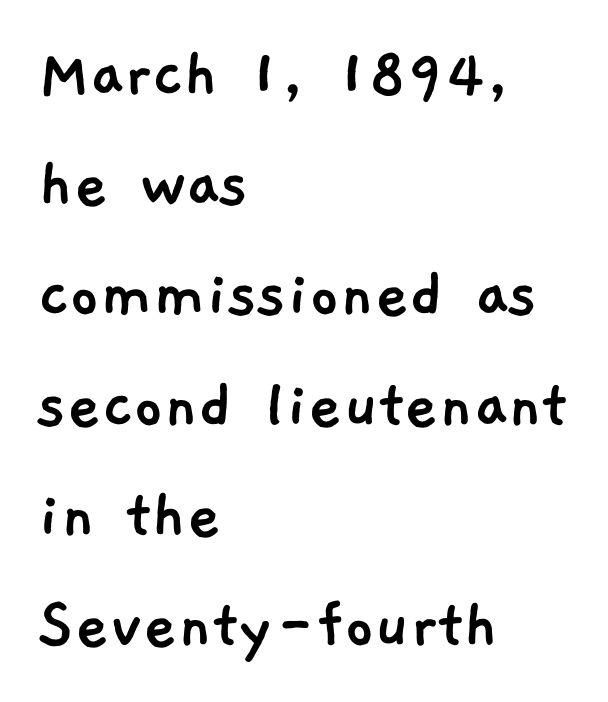
Q: Is the typeface a serif or a sans-serif typeface? A: Sans-serif.
Q: Is the text underlined? A: No.
Q: How is the paragraph aligned? A: Left-aligned.
Q: Is the spacing between letters normal or unusually wide? A: Normal.
Q: Is the spacing between lines tight, normal or loose? A: Normal.
Q: Width (condensed, normal, or wide)? A: Normal.
Q: Stroke contrast? A: Low.
Q: x-height? A: Medium.
Q: Monospaced? A: No.
